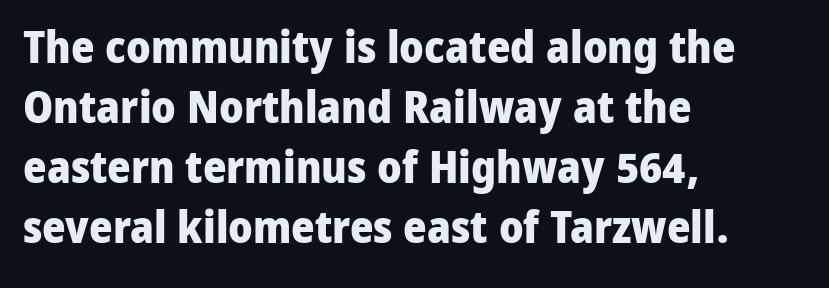
The image shows 45 px heavy sans-serif type, upright; set left-aligned, normal line spacing (1.33x), normal letter spacing, not underlined; low stroke contrast and a medium x-height.
